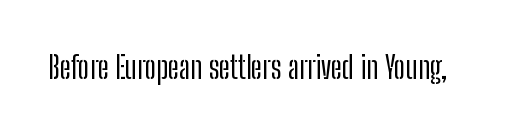
The image shows 31 px condensed sans-serif type, upright; set normal letter spacing, not underlined; low stroke contrast and a medium x-height.
